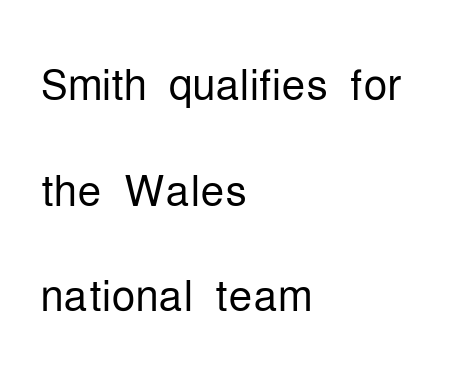
Q: Is the text bold? A: No.
Q: Is the text italic (slanted)? A: No, it is upright.
Q: Is the typeface a serif or a sans-serif typeface? A: Sans-serif.
Q: Is the text underlined? A: No.
Q: How is the paragraph aligned? A: Left-aligned.
Q: Is the spacing between letters normal or unusually wide? A: Normal.
Q: Width (condensed, normal, or wide)? A: Condensed.
Q: Stroke contrast? A: Low.
Q: x-height? A: Medium.
Q: Monospaced? A: No.
